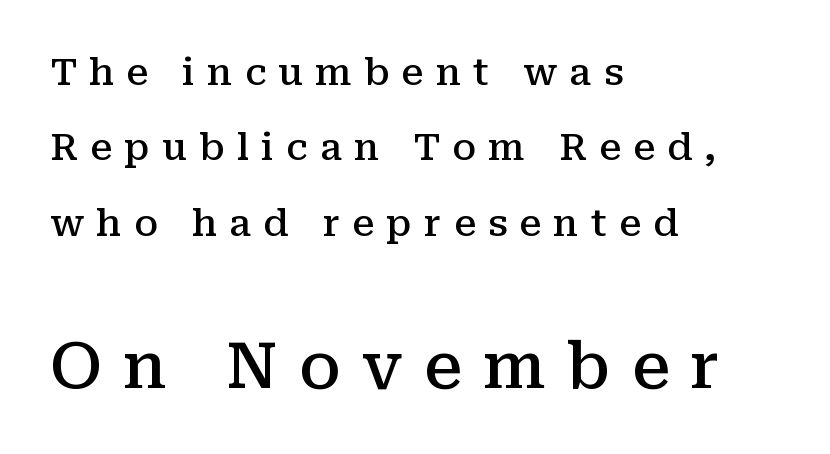
Q: Is the text bold? A: Semi-bold.
Q: Is the text italic (slanted)? A: No, it is upright.
Q: Is the typeface a serif or a sans-serif typeface? A: Serif.
Q: Is the text underlined? A: No.
Q: How is the paragraph aligned? A: Left-aligned.
Q: Is the spacing between letters normal or unusually wide? A: Unusually wide.
Q: Is the spacing between lines tight, normal or loose? A: Loose.
Q: Which block of text is set in a larger size, the first (top) or the second (bottom)? A: The second (bottom) one.
Q: Width (condensed, normal, or wide)? A: Normal.
Q: Stroke contrast? A: Medium.
Q: x-height? A: Medium.
Q: Monospaced? A: No.
